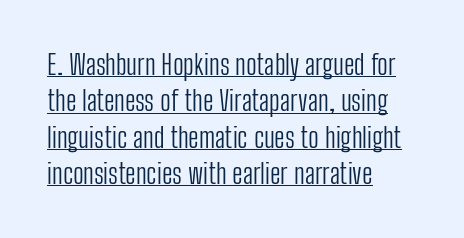
Q: Is the text bold? A: No.
Q: Is the text italic (slanted)? A: No, it is upright.
Q: Is the typeface a serif or a sans-serif typeface? A: Sans-serif.
Q: Is the text underlined? A: Yes.
Q: How is the paragraph aligned? A: Left-aligned.
Q: Is the spacing between letters normal or unusually wide? A: Normal.
Q: Is the spacing between lines tight, normal or loose? A: Normal.
Q: Width (condensed, normal, or wide)? A: Condensed.
Q: Stroke contrast? A: Low.
Q: x-height? A: Medium.
Q: Monospaced? A: No.
